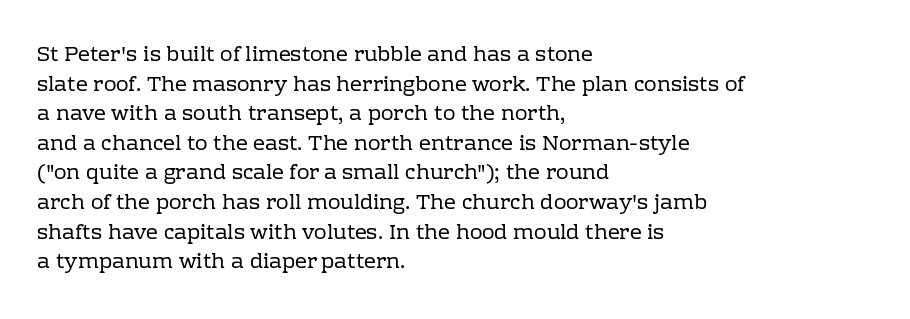
Q: Is the text bold? A: No.
Q: Is the text italic (slanted)? A: No, it is upright.
Q: Is the text underlined? A: No.
Q: How is the paragraph aligned? A: Left-aligned.
Q: Is the spacing between letters normal or unusually wide? A: Normal.
Q: Is the spacing between lines tight, normal or loose? A: Normal.
